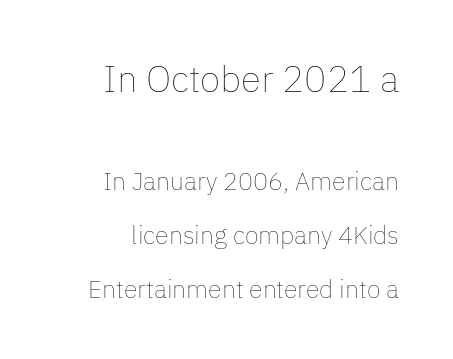
Character widths vary here, with narrow letters taking less room than wide ones. What's the leading like? Stretched, with rows far apart. Stem width sits at or under what a default text font uses. The type is set solid horizontally, with unmodified tracking. The typography opts for an upright posture over an oblique one.
